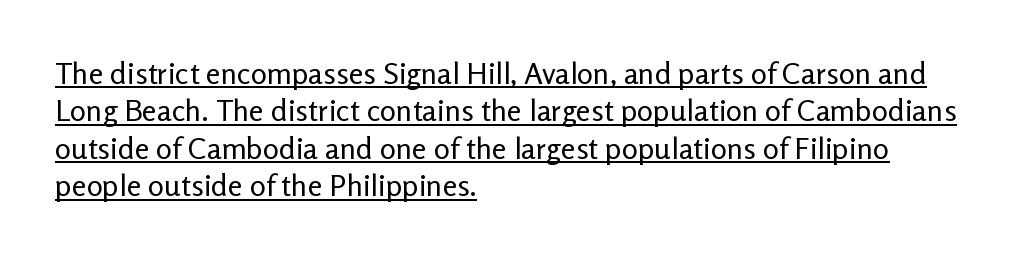
You could call the tracking neutral — neither tight nor loose. The rendered words wear a rule along their underside. Compared with a centered layout, this one pins lines to the left instead. Are there feet on the stems? There aren't — it's a sans.
